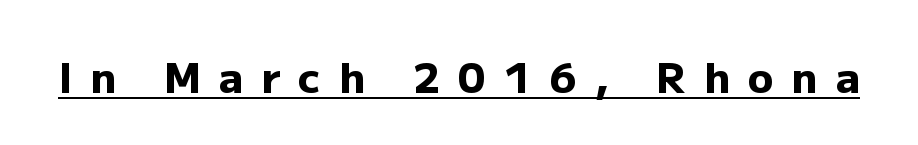
The image shows 42 px heavy sans-serif type, upright; set unusually wide letter spacing (+0.43 em), underlined; low stroke contrast and a medium x-height.
